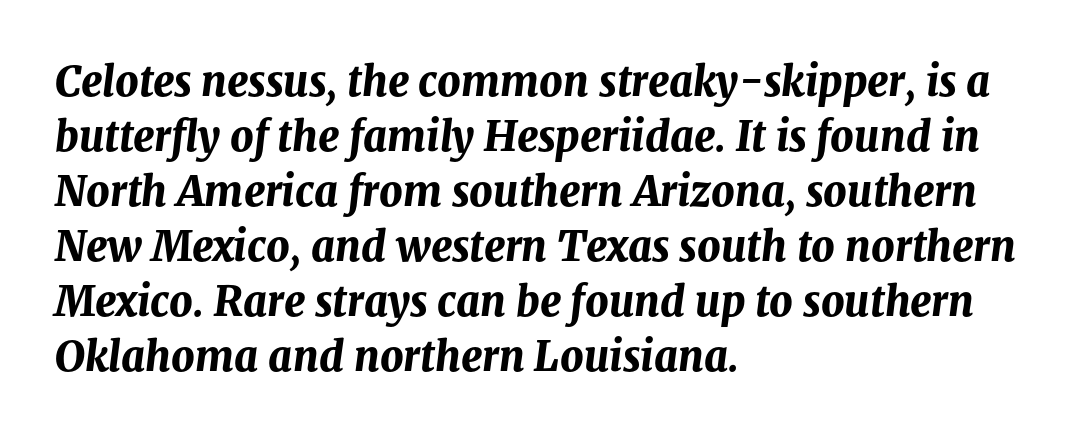
{"italic": "yes", "lean": "right", "slant_degrees": 8, "bold": "yes", "weight": "bold", "width": "normal", "stroke_contrast": "medium", "x_height": "medium", "monospaced": "no", "underline": "no", "align": "left", "line_spacing": "normal", "line_spacing_ratio": 1.34, "letter_spacing": "normal", "letter_spacing_em": 0.0, "glyph_px": 41}
